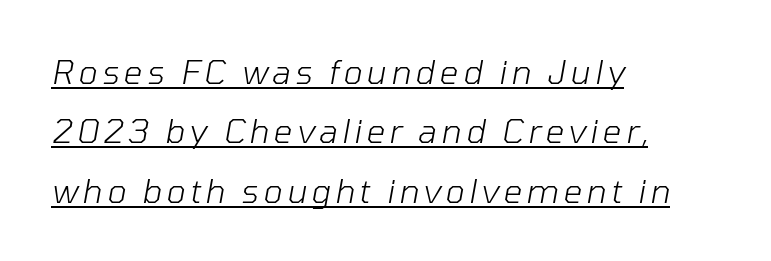
The image shows 33 px light type, italic (leaning right); set left-aligned, line spacing 1.8x, underlined; low stroke contrast and a medium x-height.
